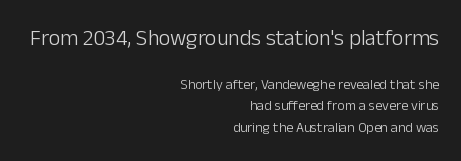
Q: Is the text bold? A: No.
Q: Is the text italic (slanted)? A: No, it is upright.
Q: Is the text underlined? A: No.
Q: How is the paragraph aligned? A: Right-aligned.
Q: Is the spacing between letters normal or unusually wide? A: Normal.
Q: Is the spacing between lines tight, normal or loose? A: Normal.
Q: Which block of text is set in a larger size, the first (top) or the second (bottom)? A: The first (top) one.
